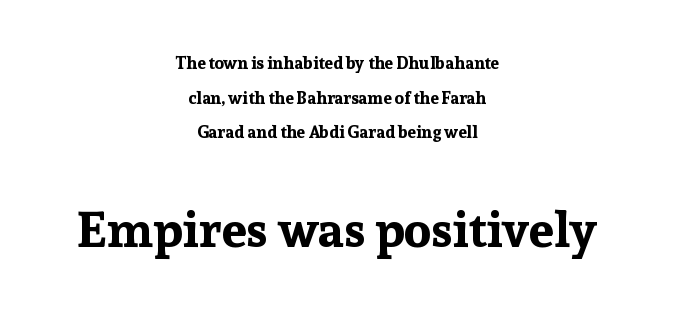
The image shows 50 px bold serif type, upright; set centered, loose line spacing (2.03x), normal letter spacing, not underlined; the second (bottom) block is 2.94x larger; low stroke contrast and a medium x-height.
